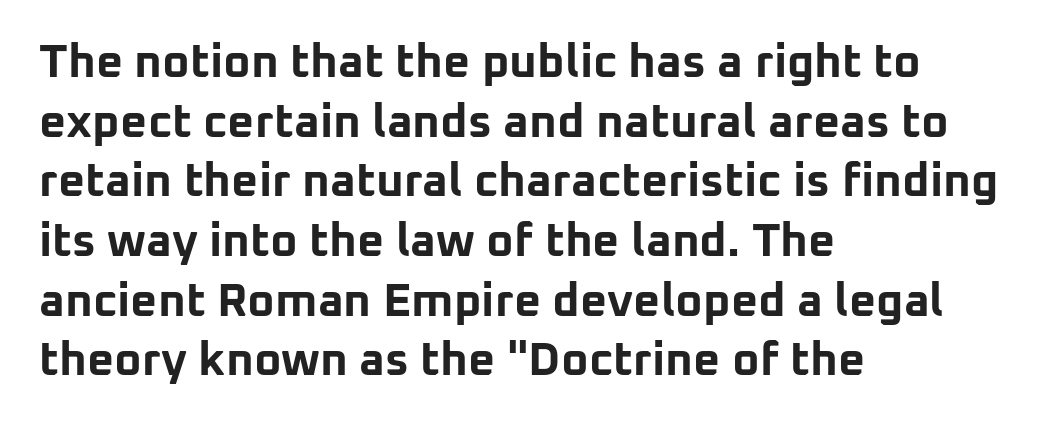
{"serif": "no", "italic": "no", "bold": "yes", "weight": "bold", "width": "normal", "stroke_contrast": "low", "x_height": "medium", "monospaced": "no", "underline": "no", "align": "left", "line_spacing": "normal", "line_spacing_ratio": 1.27, "letter_spacing": "normal", "letter_spacing_em": 0.0, "glyph_px": 47}
